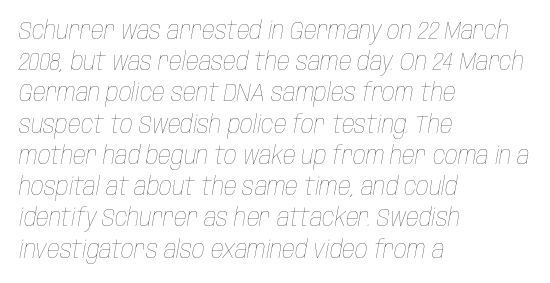
How are the letters spaced? Ordinarily, with no added tracking. The typography opts for an oblique posture over an upright one. Nothing heavy about these letters — not bold at all. Successive baselines arrive at the customary interval. The words here are not underlined. A classic flush-left, rag-right setting is used for this passage.
